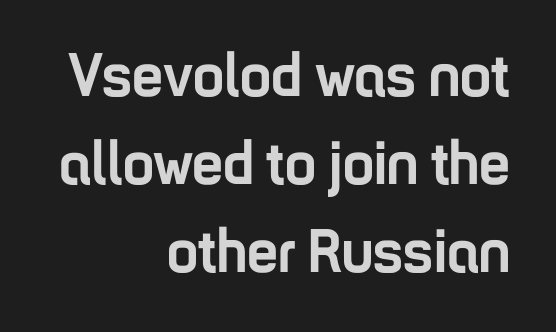
The image shows 62 px semibold, condensed sans-serif type, upright; set right-aligned, normal line spacing (1.42x), normal letter spacing, not underlined; low stroke contrast and a medium x-height.
